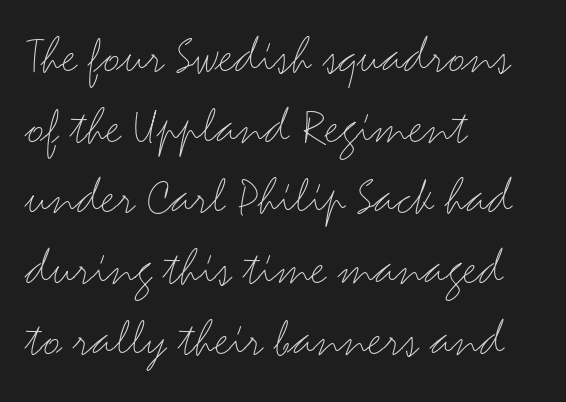
The image shows 54 px light, wide sans-serif type; set left-aligned, normal line spacing (1.31x), normal letter spacing, not underlined; medium stroke contrast and a small x-height.
